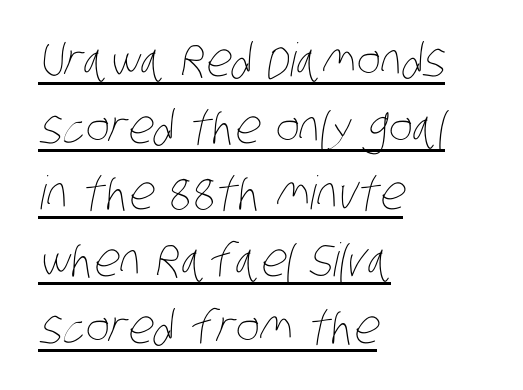
The image shows 46 px thin, condensed type; set left-aligned, normal line spacing (1.45x), normal letter spacing, underlined; low stroke contrast and a large x-height.
